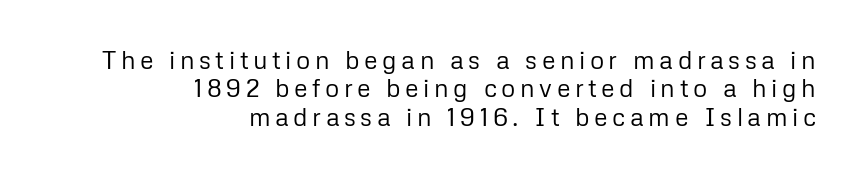
The image shows 25 px text type, upright; set right-aligned, tight line spacing (1.14x), not underlined.
